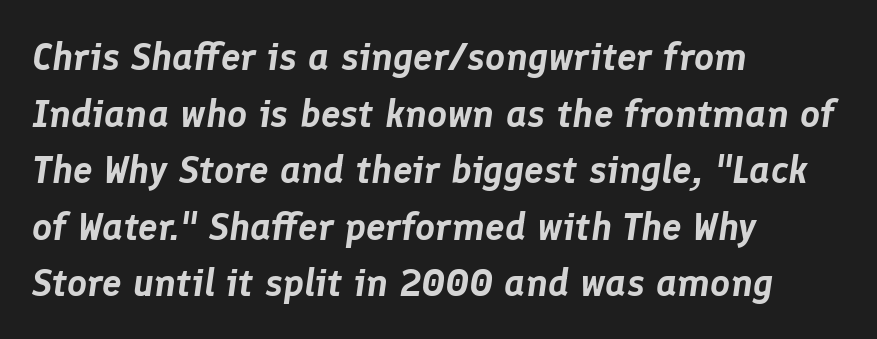
A typesetter would call this proportional, since set widths differ per character. Nobody touched the tracking dial on this one. Notice how the passage keeps a crisp vertical edge on the left only. Beneath every word, the page is bare. Rendered with sloped, italic letterforms. Regular leading.
